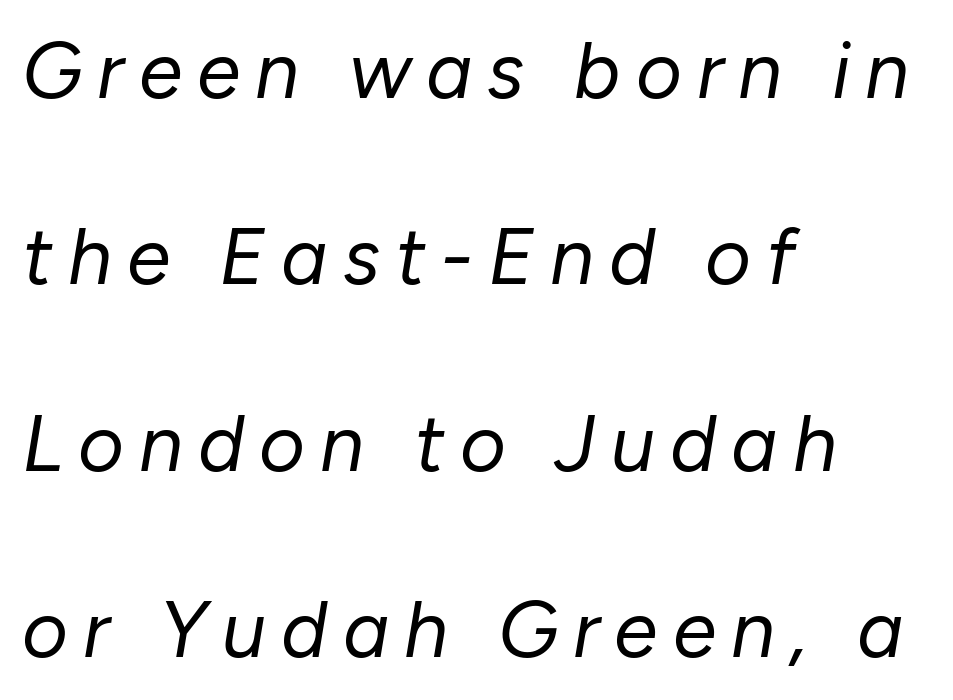
Q: Is the text bold? A: No.
Q: Is the text italic (slanted)? A: Yes, it leans right by about 10 degrees.
Q: Is the text underlined? A: No.
Q: How is the paragraph aligned? A: Left-aligned.
Q: Is the spacing between lines tight, normal or loose? A: Loose.
Q: Width (condensed, normal, or wide)? A: Normal.
Q: Stroke contrast? A: Low.
Q: x-height? A: Medium.
Q: Monospaced? A: No.
